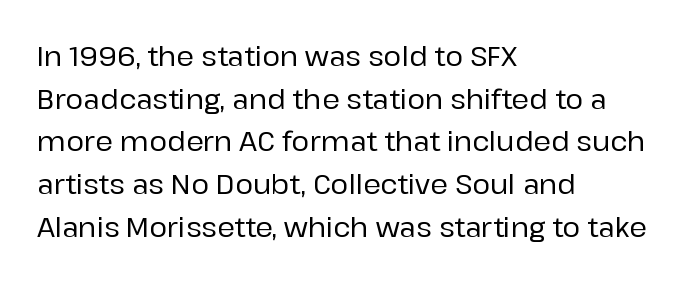
The image shows 27 px text type, upright; set left-aligned, normal line spacing (1.58x), normal letter spacing, not underlined.
